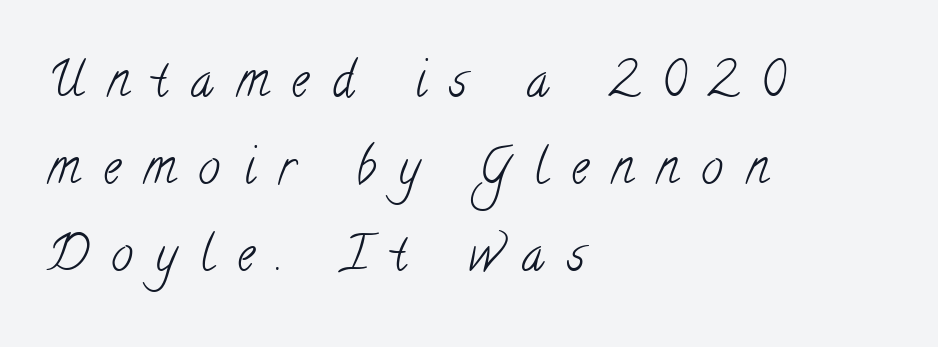
In terms of letterspacing, this is a distinctly airy, spread setting. Is the block centered? No — it sits flush against the left margin. Varying glyph widths throughout — classic text-font behaviour. Each letter's strokes conclude with small projecting serifs. Compared with a typical body face, this is equally light or lighter still.
